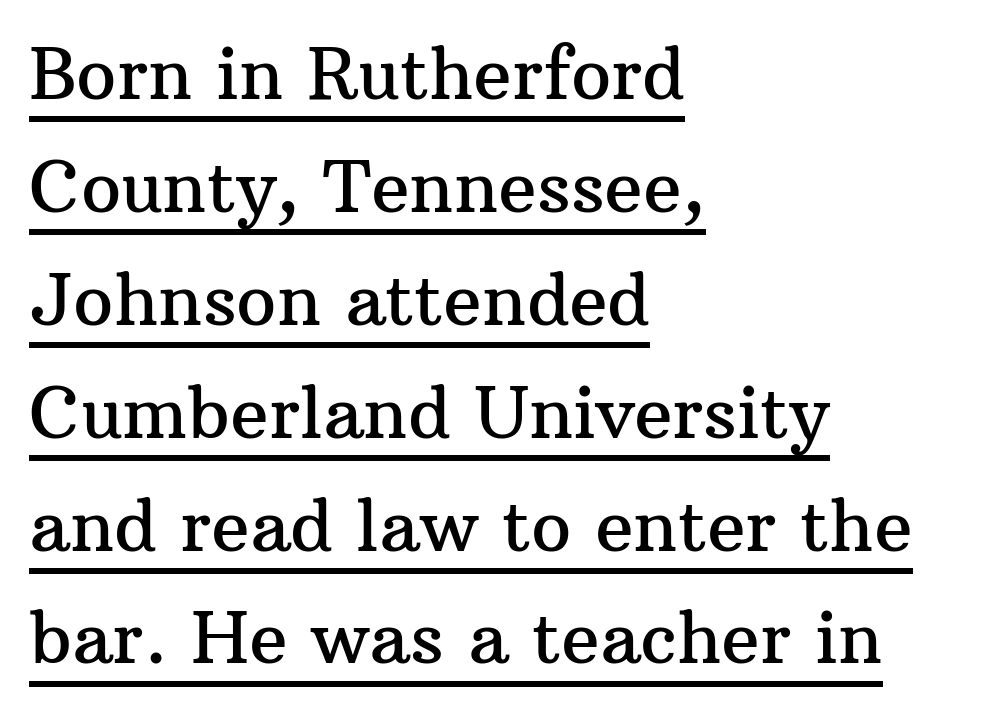
Q: Is the text italic (slanted)? A: No, it is upright.
Q: Is the typeface a serif or a sans-serif typeface? A: Serif.
Q: Is the text underlined? A: Yes.
Q: How is the paragraph aligned? A: Left-aligned.
Q: Is the spacing between letters normal or unusually wide? A: Normal.
Q: Is the spacing between lines tight, normal or loose? A: Normal.
Q: Width (condensed, normal, or wide)? A: Normal.
Q: Stroke contrast? A: Medium.
Q: x-height? A: Medium.
Q: Monospaced? A: No.
